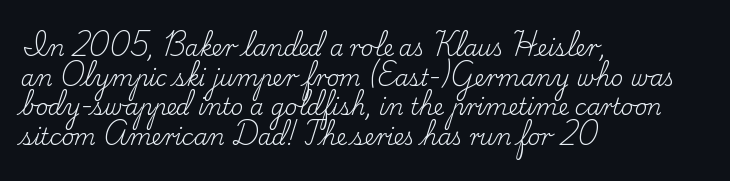
The image shows 22 px text type; set left-aligned, normal line spacing (1.35x), normal letter spacing, not underlined.
